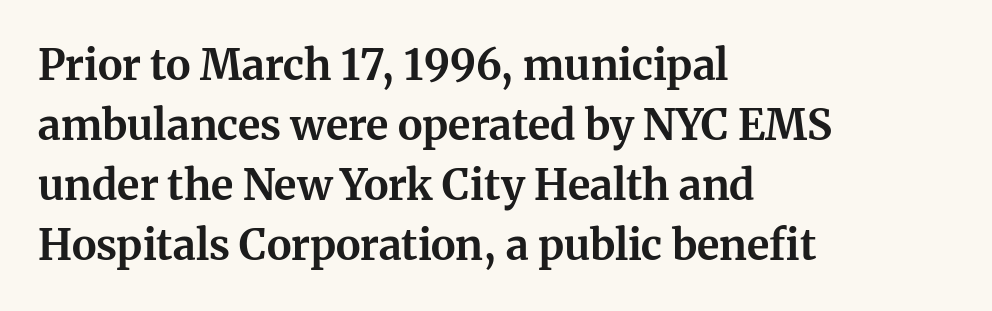
The image shows 42 px bold serif type, upright; set left-aligned, normal line spacing (1.43x), normal letter spacing, not underlined; medium stroke contrast and a medium x-height.
